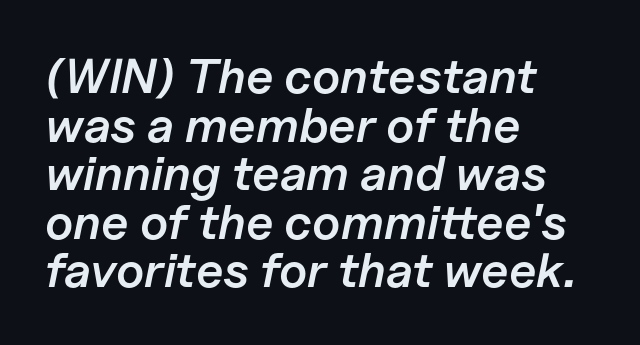
{"italic": "yes", "lean": "right", "slant_degrees": 11, "bold": "semi", "weight": "semibold", "width": "normal", "stroke_contrast": "low", "x_height": "medium", "monospaced": "no", "underline": "no", "align": "left", "line_spacing": "tight", "line_spacing_ratio": 0.99, "letter_spacing": "normal", "letter_spacing_em": 0.0, "glyph_px": 49}
